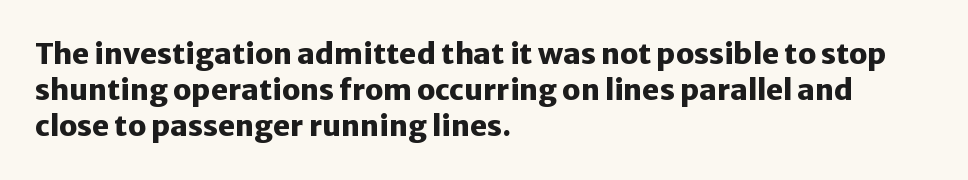
Anything drawn beneath the words? Only blank space. Upright lettering throughout. Line beginnings align vertically; line endings do not. These lines carry a lot of weight — the face is fully bold.
